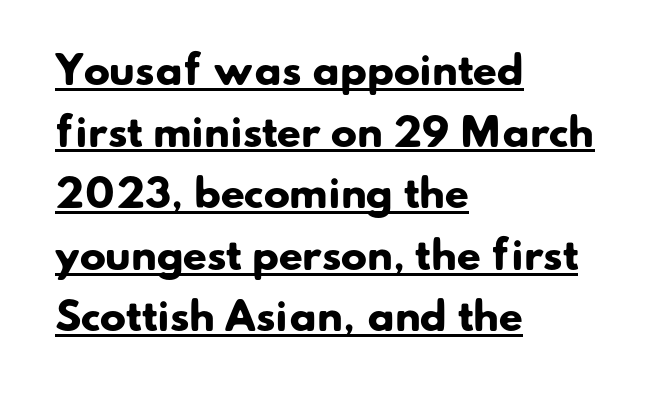
{"serif": "no", "bold": "yes", "weight": "heavy", "width": "normal", "stroke_contrast": "low", "x_height": "small", "monospaced": "no", "underline": "yes", "align": "left", "line_spacing": "normal", "line_spacing_ratio": 1.58, "letter_spacing": "normal", "letter_spacing_em": 0.0, "glyph_px": 39}
